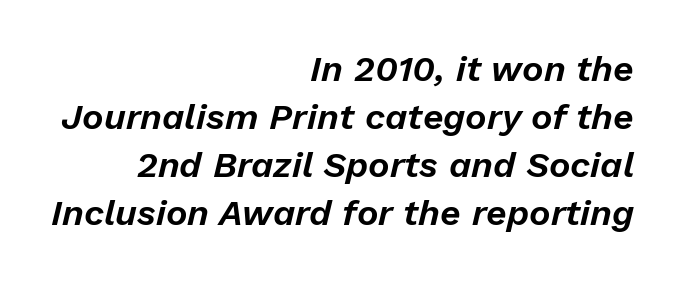
The image shows 36 px text type, italic (leaning right); set right-aligned, normal line spacing (1.33x), normal letter spacing, not underlined; low stroke contrast and a medium x-height.
